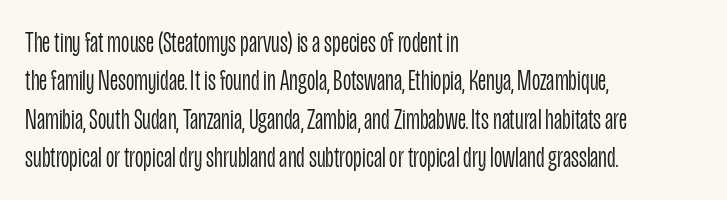
Q: Is the text bold? A: No.
Q: Is the text italic (slanted)? A: No, it is upright.
Q: Is the typeface a serif or a sans-serif typeface? A: Sans-serif.
Q: Is the text underlined? A: No.
Q: How is the paragraph aligned? A: Left-aligned.
Q: Is the spacing between letters normal or unusually wide? A: Normal.
Q: Is the spacing between lines tight, normal or loose? A: Normal.
Q: Width (condensed, normal, or wide)? A: Condensed.
Q: Stroke contrast? A: Low.
Q: x-height? A: Large.
Q: Monospaced? A: No.
